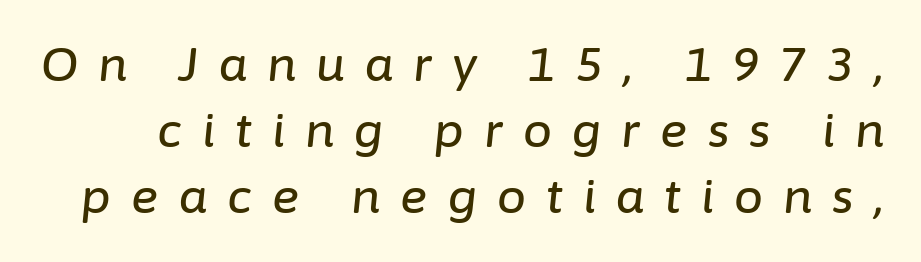
Q: Is the text italic (slanted)? A: Yes, it leans right by about 6 degrees.
Q: Is the text underlined? A: No.
Q: Is the spacing between letters normal or unusually wide? A: Unusually wide.
Q: Is the spacing between lines tight, normal or loose? A: Normal.
Q: Width (condensed, normal, or wide)? A: Normal.
Q: Stroke contrast? A: Low.
Q: x-height? A: Medium.
Q: Monospaced? A: No.
